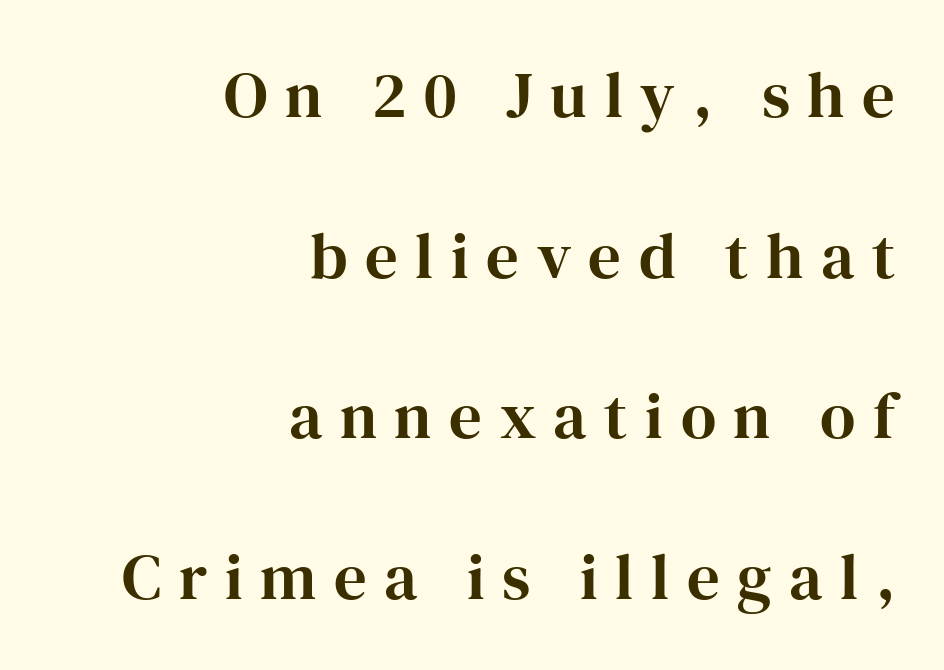
Is there any slant? The stems are plumb. Nobody drew a line under any word here. Teacher's note: observe the even right margin — that is flush-right alignment. This sample uses a serif face.
